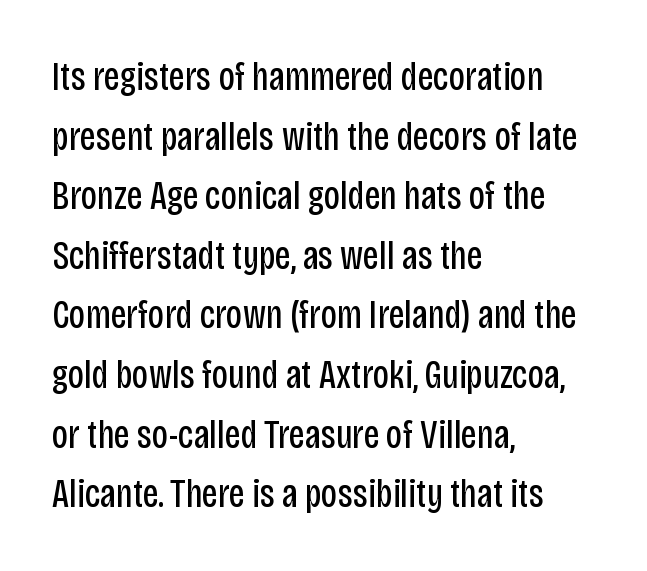
The lettering holds an erect, upright posture throughout. Descender tails drop into unmarked territory. You could call the tracking neutral — neither tight nor loose. Each stroke keeps to a modest, everyday thickness or less. You could not count columns in this text — the font is proportionally spaced. Does the leading feel generous? No, just average.
